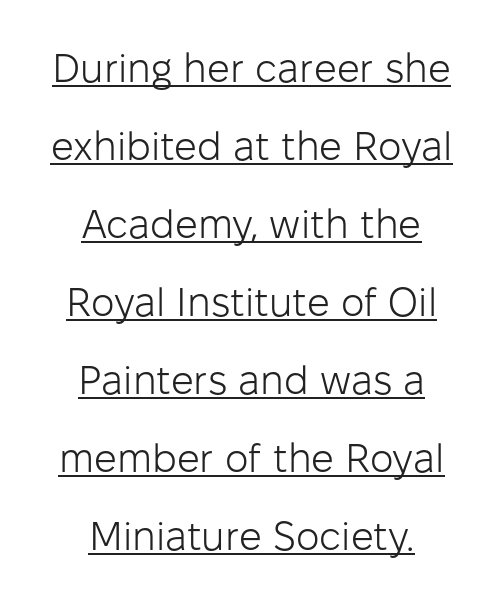
Glyph-to-glyph distance matches everyday printed text. A typesetter would call this leading open, well beyond the default. No letter is thick-stroked: the sample isn't bold. You can see a thin bar hugging the bottom of the glyphs. Visually the block forms a symmetrical silhouette, jagged on both flanks. A typesetter would label this face a sans.
